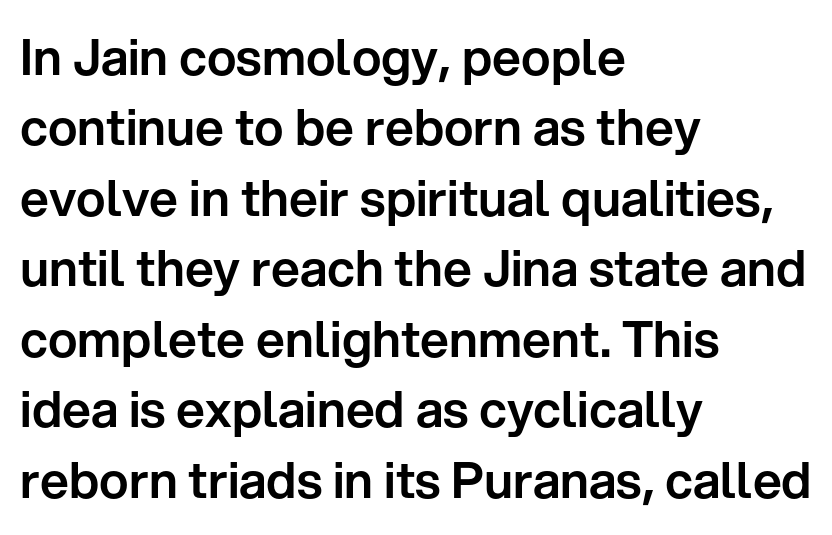
{"serif": "no", "italic": "no", "width": "normal", "stroke_contrast": "low", "x_height": "medium", "monospaced": "no", "underline": "no", "align": "left", "line_spacing": "normal", "line_spacing_ratio": 1.41, "letter_spacing": "normal", "letter_spacing_em": 0.0, "glyph_px": 50}
